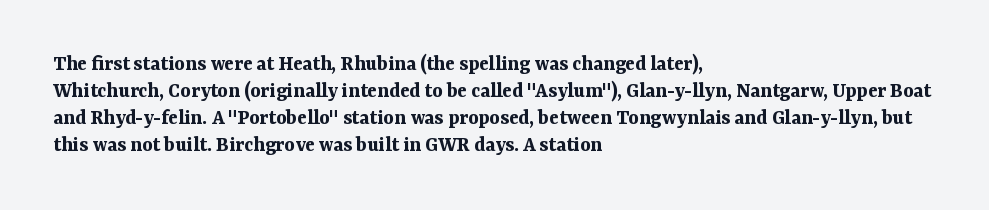
A typesetter would mark this as roman, not italic. What stands out about the letter spacing? Nothing — it is the standard amount. The baseline area is clear. Caption: bold face, heavy strokes.
